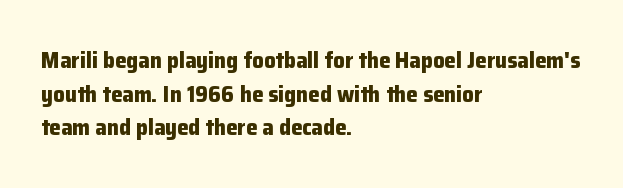
Each line starts at the same left margin while the right side varies. One glance says typical: line gaps are just what's usual. Nope, not italic — everything's standing straight. Plenty of ink on the page — the face is bold.
